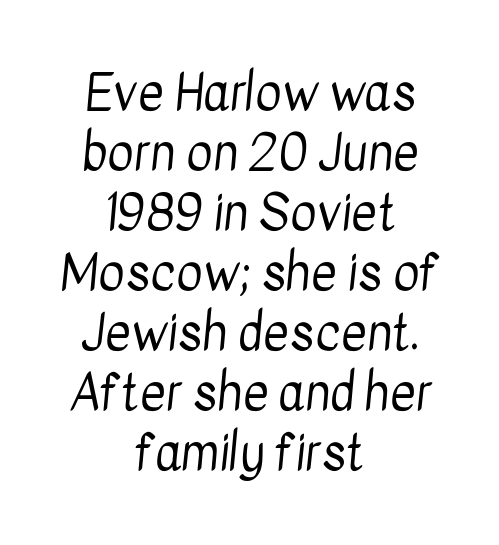
{"serif": "no", "bold": "no", "weight": "regular", "width": "condensed", "stroke_contrast": "low", "x_height": "medium", "monospaced": "no", "underline": "no", "align": "center", "line_spacing_ratio": 1.2, "letter_spacing": "normal", "letter_spacing_em": 0.0, "glyph_px": 50}
